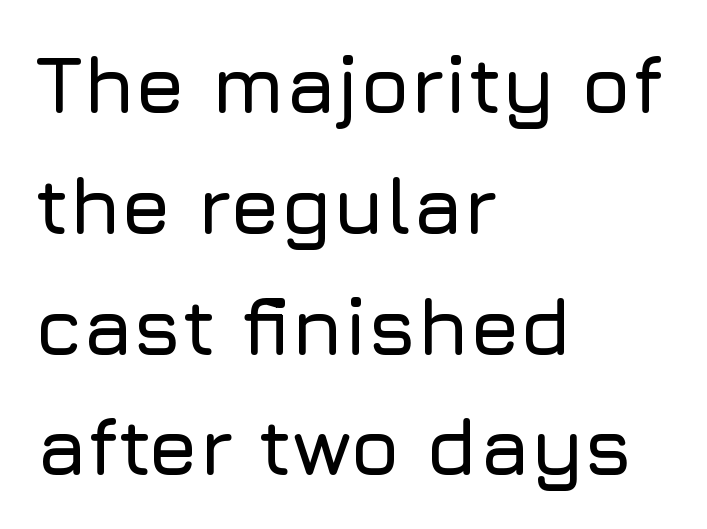
{"serif": "no", "italic": "no", "width": "normal", "stroke_contrast": "low", "x_height": "medium", "monospaced": "no", "underline": "no", "align": "left", "line_spacing": "normal", "line_spacing_ratio": 1.51, "letter_spacing": "normal", "letter_spacing_em": 0.0, "glyph_px": 80}
